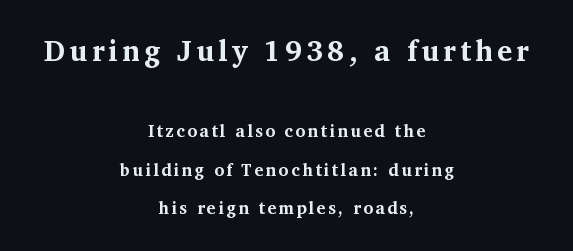
{"serif": "yes", "italic": "no", "bold": "yes", "weight": "bold", "width": "normal", "stroke_contrast": "medium", "x_height": "medium", "monospaced": "no", "underline": "no", "align": "center", "line_spacing": "loose", "line_spacing_ratio": 2.25, "larger_block": "first", "size_ratio": 1.71, "glyph_px": 29}
